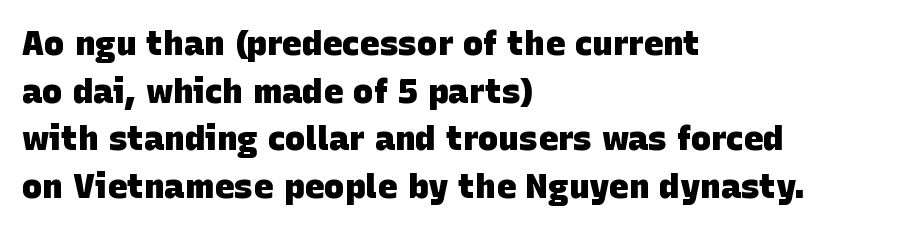
Has an underline been added? It has not. Casual observation: everything's shoved over to the left. These lines keep a tight, regular rhythm from letter to letter. You can tell from the bare stems that sans-serif type was used. This sample has the flowing, uneven cadence of proportional lettering. This is heavy type, rendered in bold.
